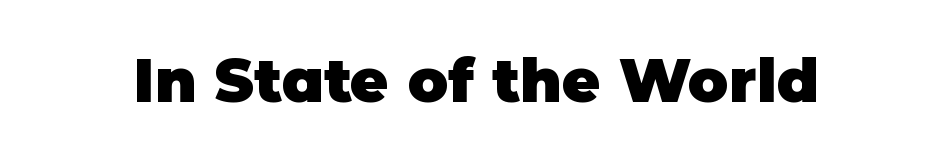
The image shows 60 px heavy sans-serif type, upright; set normal letter spacing, not underlined; low stroke contrast and a large x-height.
